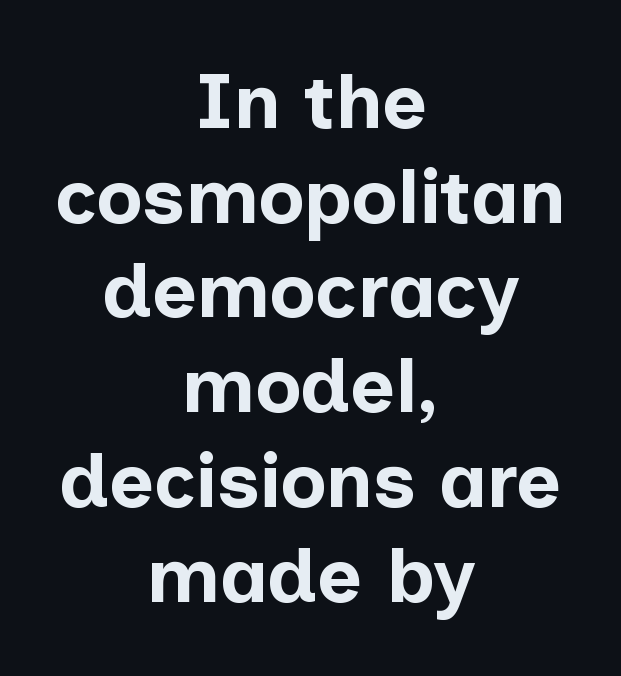
{"serif": "no", "italic": "no", "bold": "yes", "weight": "bold", "width": "normal", "stroke_contrast": "low", "x_height": "medium", "monospaced": "no", "underline": "no", "align": "center", "line_spacing_ratio": 1.23, "letter_spacing": "normal", "letter_spacing_em": 0.0, "glyph_px": 77}
